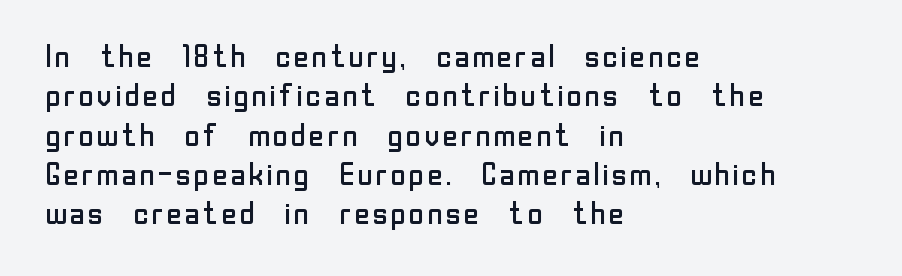
{"serif": "no", "italic": "no", "bold": "no", "weight": "regular", "width": "normal", "stroke_contrast": "low", "x_height": "medium", "monospaced": "no", "underline": "no", "align": "left", "line_spacing": "normal", "line_spacing_ratio": 1.27, "letter_spacing": "normal", "letter_spacing_em": 0.0, "glyph_px": 31}
